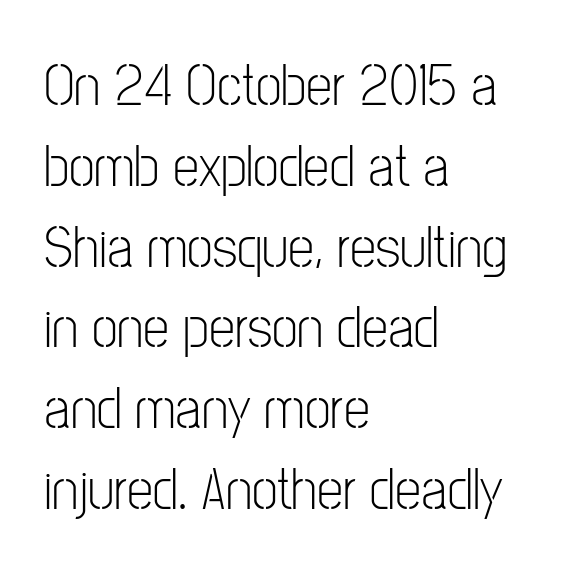
The image shows 59 px light, condensed sans-serif type, upright; set left-aligned, normal line spacing (1.37x), normal letter spacing, not underlined; low stroke contrast and a medium x-height.
